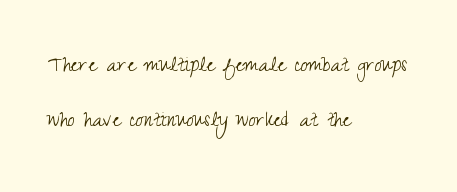
{"italic": "no", "bold": "no", "underline": "no", "align": "left", "line_spacing": "loose", "line_spacing_ratio": 2.21, "letter_spacing": "normal", "letter_spacing_em": 0.0, "glyph_px": 25}
